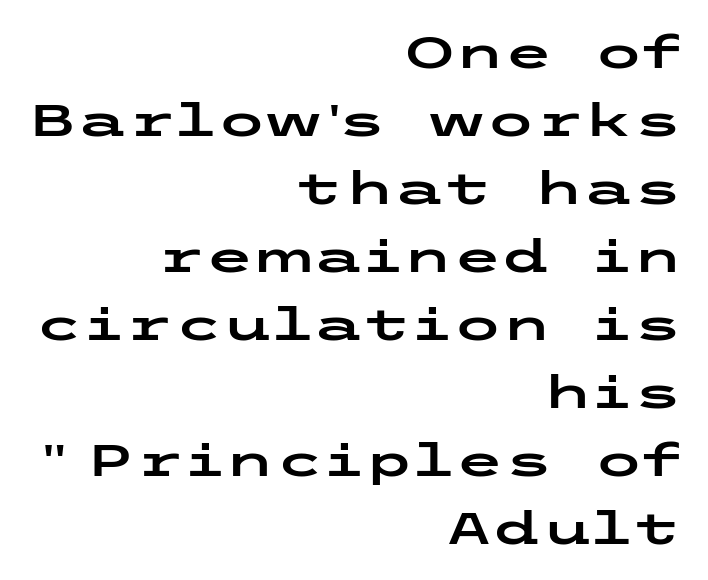
Short note: letters normally spaced. Underlining? Definitely not there. Does the leading feel generous? No, just average. In terms of letterform style, serifs are entirely absent. Where is the straight margin? On the right.
